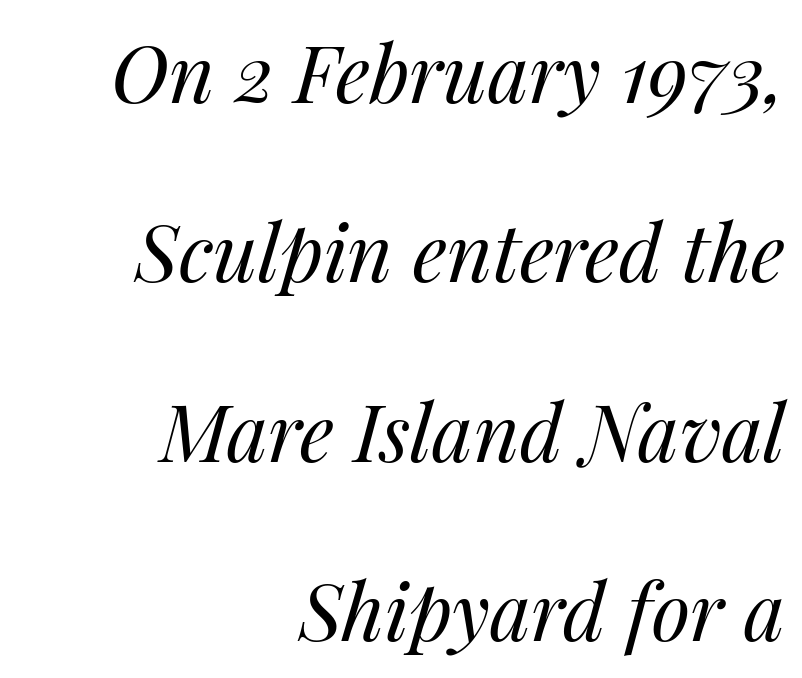
The image shows 79 px regular-weight type, italic (leaning right); set right-aligned, loose line spacing (2.27x), normal letter spacing, not underlined; medium stroke contrast and a medium x-height.
